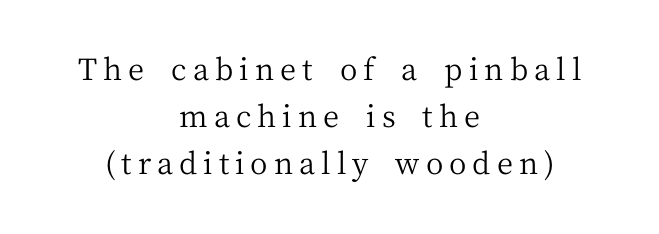
Underline: absent. The type sits square on the baseline with zero lean. The rendering positions every line midway between the sides. Weight: not bold — regular or lighter. This sample has the flowing, uneven cadence of proportional lettering.
